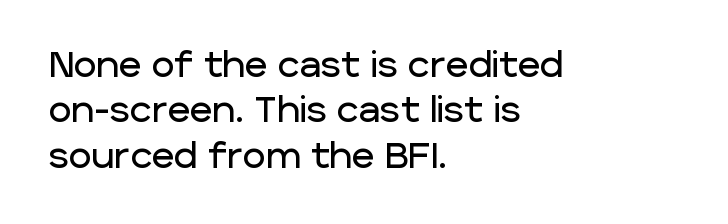
The gaps between neighbouring characters are ordinary and unremarkable. Spacing verdict: proportional, widths tailored to each character. Note: no serifs on the glyphs. This is roman type, the default non-slanted kind. Regarding leading, the lines here are spaced in the standard way. This rendering features lettering with no underline.
